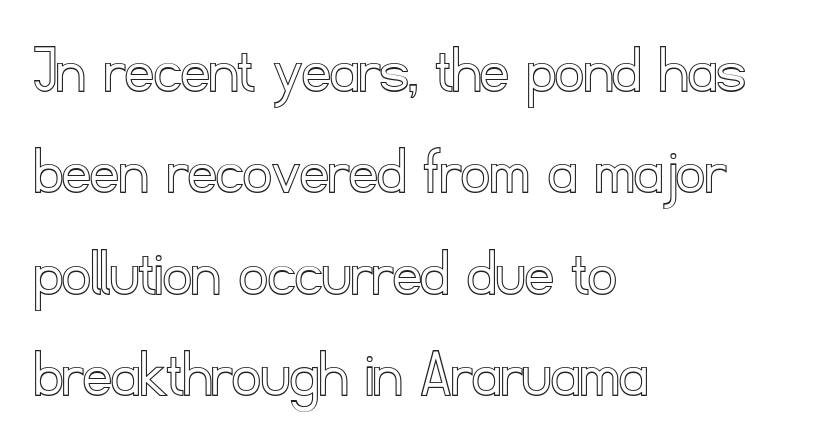
The image shows 70 px text type, upright; set left-aligned, normal line spacing (1.45x), normal letter spacing, not underlined; a small x-height.
